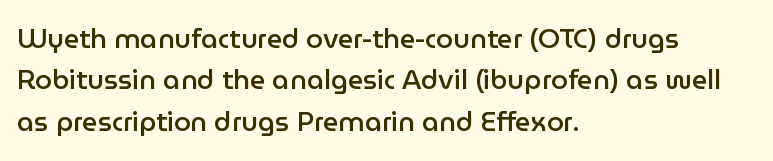
The image shows 27 px text type, upright; set left-aligned, normal line spacing (1.53x), normal letter spacing, not underlined.
